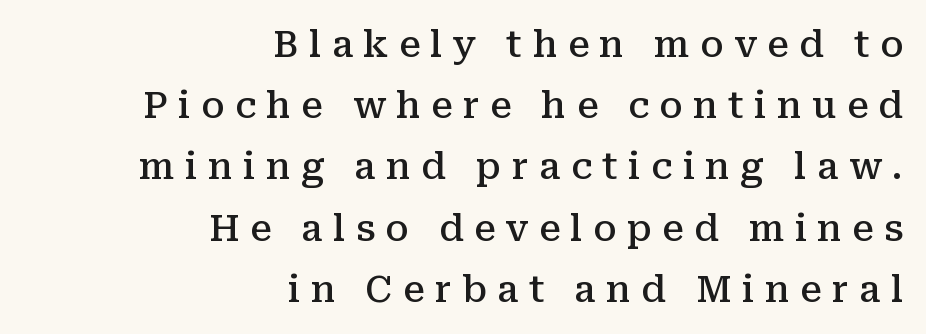
{"serif": "yes", "italic": "no", "bold": "semi", "weight": "semibold", "width": "normal", "stroke_contrast": "medium", "x_height": "medium", "monospaced": "no", "underline": "no", "align": "right", "line_spacing": "normal", "line_spacing_ratio": 1.7, "letter_spacing": "wide", "letter_spacing_em": 0.29, "glyph_px": 36}
